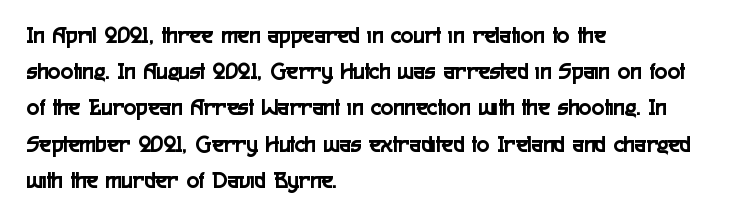
Leading: standard. Ascenders rise straight up at ninety degrees. Nobody drew a line under any word here. Here the glyphs are tracked normally, forming tight word shapes. All the whitespace from short lines collects on the right.
